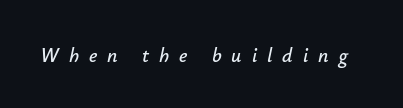
The image shows 20 px text type, italic (leaning right); set unusually wide letter spacing (+0.5 em), not underlined.
